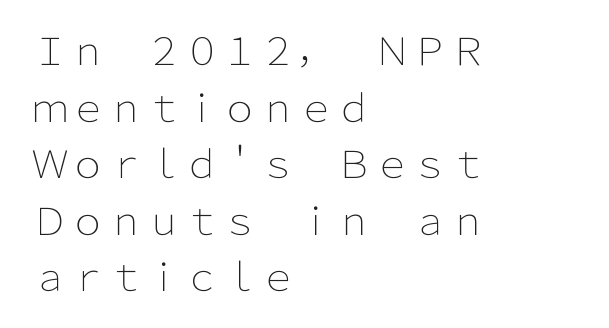
The compositor pushed each line to the left boundary. Check the space under the baseline: it is left empty. Students, observe: this is what conventionally led text looks like. Think of a printed novel: that variable character pitch is what you see here. Tall strokes in this sample are plumb rather than angled. Tracking here is standard; glyphs follow each other at the usual distance.
